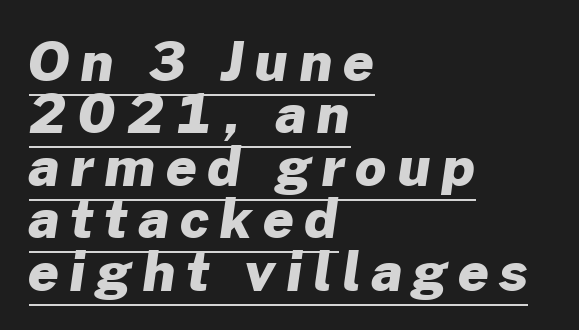
The image shows 54 px heavy sans-serif type; set left-aligned, tight line spacing (0.97x), unusually wide letter spacing (+0.2 em), underlined; low stroke contrast and a medium x-height.
